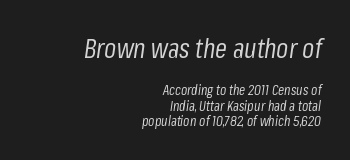
Q: Is the text bold? A: No.
Q: Is the text italic (slanted)? A: Yes, it leans right by about 8 degrees.
Q: Is the text underlined? A: No.
Q: How is the paragraph aligned? A: Right-aligned.
Q: Is the spacing between letters normal or unusually wide? A: Normal.
Q: Is the spacing between lines tight, normal or loose? A: Tight.
Q: Which block of text is set in a larger size, the first (top) or the second (bottom)? A: The first (top) one.
